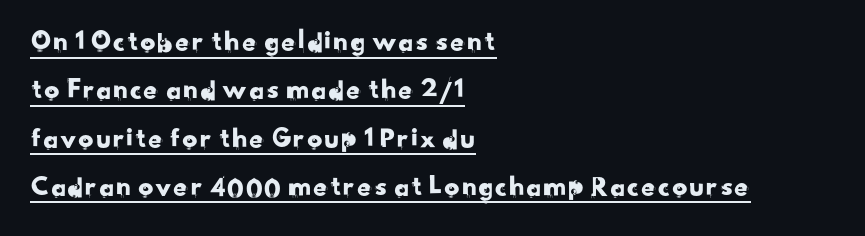
Visually the block forms a straight wall on the left and a jagged coastline on the right. Does the type have serifs? No, each stem ends abruptly. Rows of type keep a routine distance in the vertical direction. The typesetter has applied underlining to the passage shown. These lines are rendered in a variable-pitch font.
